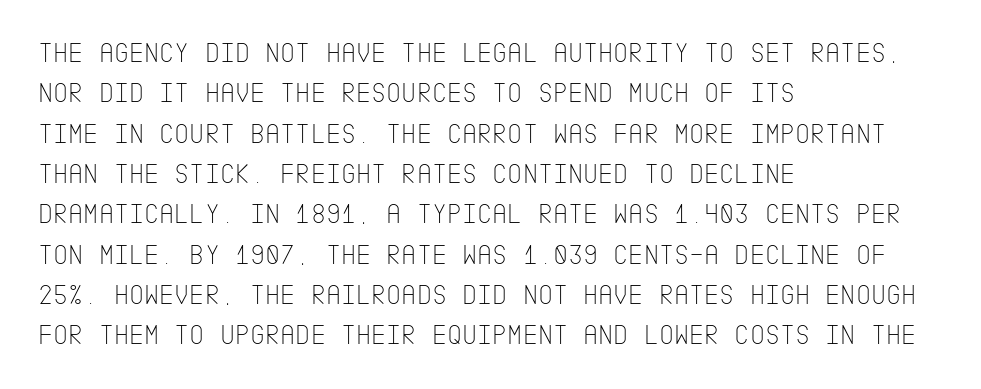
The image shows 29 px thin, condensed sans-serif type, upright; set left-aligned, normal line spacing (1.39x), normal letter spacing, not underlined; low stroke contrast and a large x-height.
